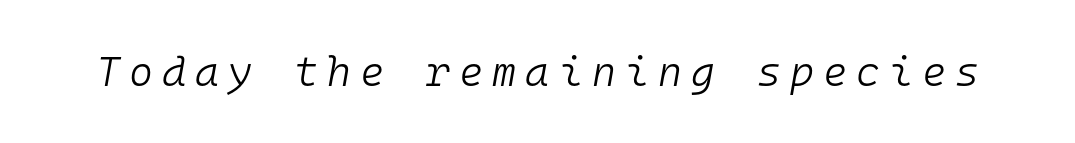
The image shows 41 px light type, italic (leaning right), monospaced; set unusually wide letter spacing (+0.22 em), not underlined; low stroke contrast and a medium x-height.
